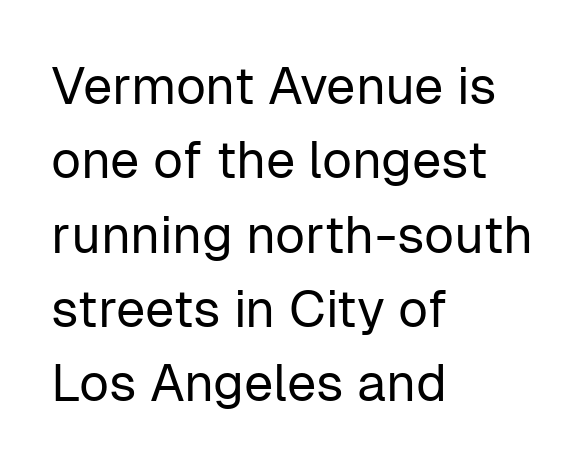
The image shows 52 px regular-weight sans-serif type, upright; set left-aligned, normal line spacing (1.43x), normal letter spacing, not underlined; low stroke contrast and a medium x-height.
